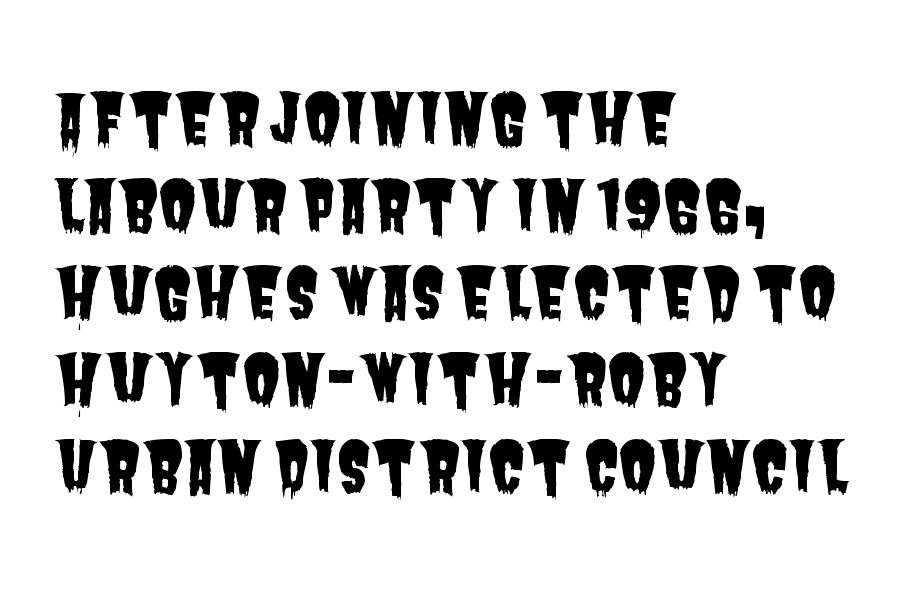
{"serif": "no", "width": "condensed", "stroke_contrast": "low", "x_height": "large", "monospaced": "no", "underline": "no", "align": "left", "line_spacing": "normal", "line_spacing_ratio": 1.26, "letter_spacing": "normal", "letter_spacing_em": 0.0, "glyph_px": 69}
